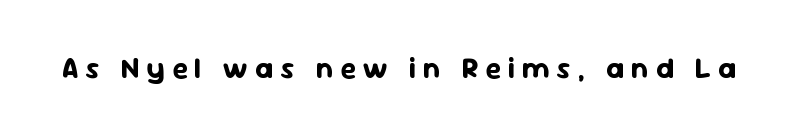
Underline: absent. Spacing verdict: proportional, widths tailored to each character. Heavy-handed strokes throughout: this text is bold. Posture: straight, roman, zero tilt. Typographically, this falls in the sans-serif category. The tracking reads as deliberately expanded to a designer's eye.
